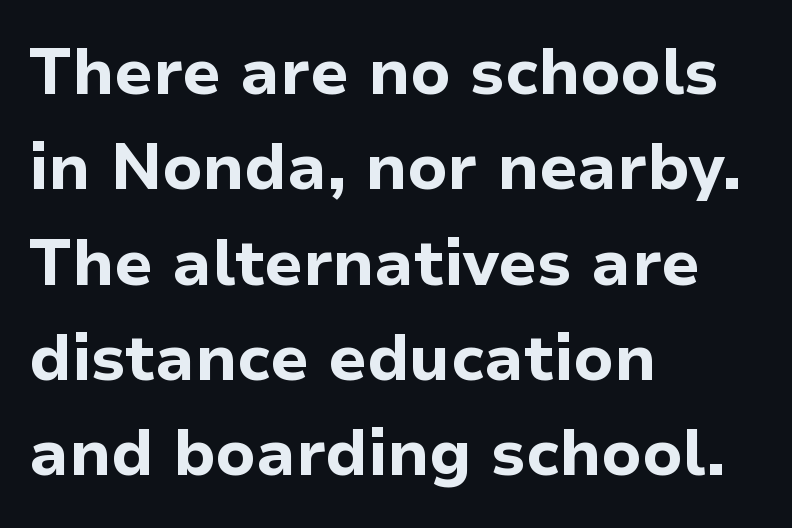
Q: Is the text bold? A: Yes.
Q: Is the text italic (slanted)? A: No, it is upright.
Q: Is the typeface a serif or a sans-serif typeface? A: Sans-serif.
Q: Is the text underlined? A: No.
Q: How is the paragraph aligned? A: Left-aligned.
Q: Is the spacing between letters normal or unusually wide? A: Normal.
Q: Is the spacing between lines tight, normal or loose? A: Normal.
Q: Width (condensed, normal, or wide)? A: Normal.
Q: Stroke contrast? A: Low.
Q: x-height? A: Medium.
Q: Monospaced? A: No.
